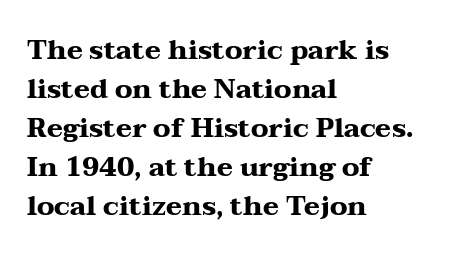
Line starts are locked; line ends wander. On the weight axis this lands at bold, roughly 700. Italic: no, the glyphs are upright roman. Glance below the letters and you will spot only blank space.
